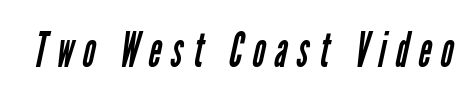
{"serif": "no", "bold": "no", "weight": "regular", "width": "condensed", "stroke_contrast": "low", "x_height": "medium", "monospaced": "no", "underline": "no", "letter_spacing": "wide", "letter_spacing_em": 0.2, "glyph_px": 49}
